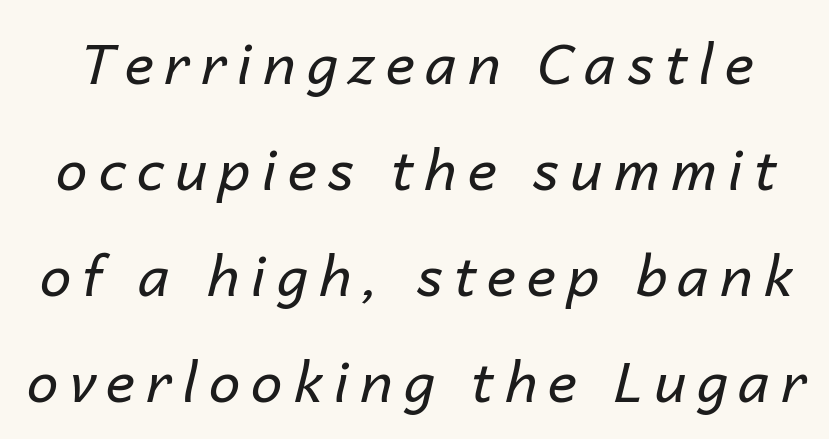
The face used here is proportionally spaced, like ordinary book or web type. Each row of text sits above clean, open space. The passage shown is not bold in any degree. Tracking value appears strongly positive — letters spread wide. Does the lettering tilt? It does — this is italic.
